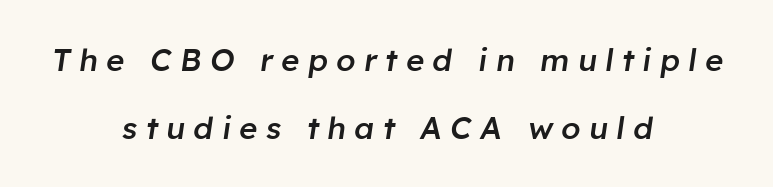
Has an underline been added? It has not. The rag falls on both sides of this text block equally. Line spacing here is loose. Spacing between characters has been opened up far beyond the box default. Looks like regular typesetting: each glyph gets only the width it needs. Emphasis-style slanted type is in use.
